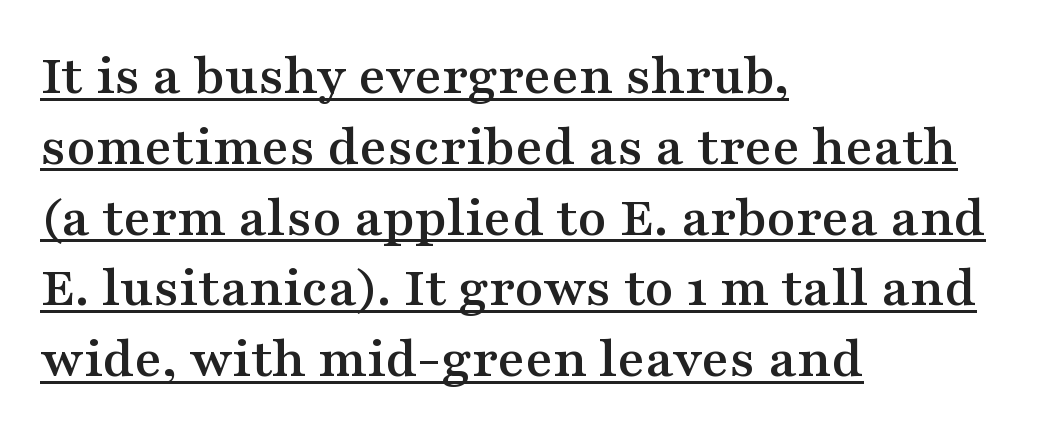
Upright lettering throughout. Observe the ordinary spacing: letters are neighbours, not strangers. The text was rendered using a seriffed face with decorative stroke endings. Character widths vary here, with narrow letters taking less room than wide ones. The ragged edge is on the right, which tells us the setting is flush left.
